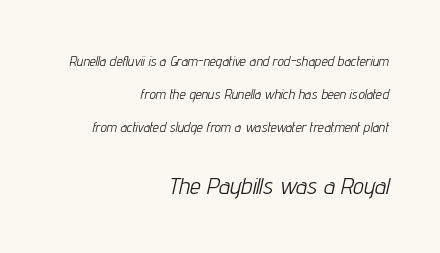
Q: Is the text bold? A: No.
Q: Is the text italic (slanted)? A: Yes, it leans right by about 12 degrees.
Q: Is the text underlined? A: No.
Q: How is the paragraph aligned? A: Right-aligned.
Q: Is the spacing between letters normal or unusually wide? A: Normal.
Q: Is the spacing between lines tight, normal or loose? A: Loose.
Q: Which block of text is set in a larger size, the first (top) or the second (bottom)? A: The second (bottom) one.
